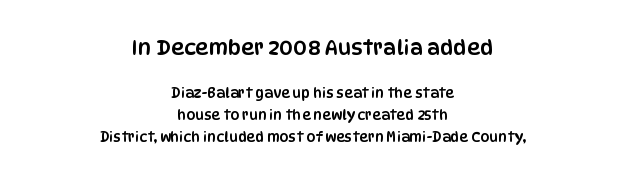
These lines are centered, leaving both edges ragged. Honestly, the letter spacing is just normal — you wouldn't notice it. Check under the words: just untouched page. Tall strokes in this sample are plumb rather than angled.
